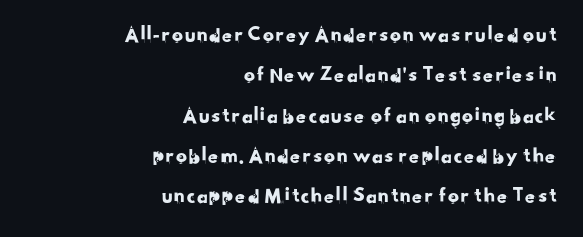
{"underline": "no", "align": "right", "line_spacing_ratio": 1.83, "letter_spacing": "normal", "letter_spacing_em": 0.0, "glyph_px": 22}
